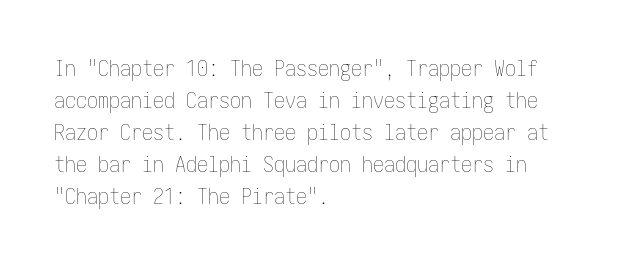
The image shows 22 px text type, upright; set left-aligned, normal line spacing (1.45x), normal letter spacing, not underlined.
